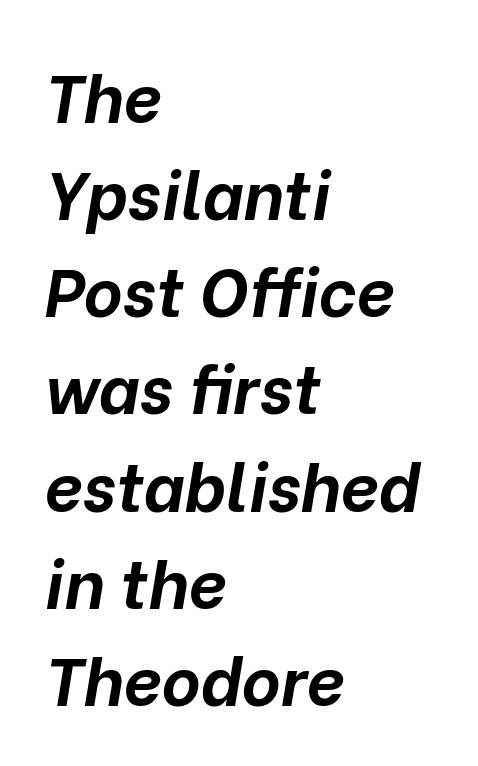
Q: Is the text bold? A: Yes.
Q: Is the text italic (slanted)? A: Yes, it leans right by about 10 degrees.
Q: Is the text underlined? A: No.
Q: How is the paragraph aligned? A: Left-aligned.
Q: Is the spacing between letters normal or unusually wide? A: Normal.
Q: Is the spacing between lines tight, normal or loose? A: Normal.
Q: Width (condensed, normal, or wide)? A: Normal.
Q: Stroke contrast? A: Low.
Q: x-height? A: Medium.
Q: Monospaced? A: No.
